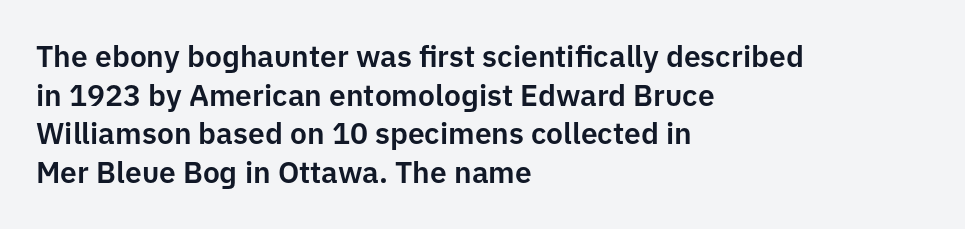
Q: Is the text italic (slanted)? A: No, it is upright.
Q: Is the typeface a serif or a sans-serif typeface? A: Sans-serif.
Q: Is the text underlined? A: No.
Q: How is the paragraph aligned? A: Left-aligned.
Q: Is the spacing between letters normal or unusually wide? A: Normal.
Q: Is the spacing between lines tight, normal or loose? A: Normal.
Q: Width (condensed, normal, or wide)? A: Normal.
Q: Stroke contrast? A: Low.
Q: x-height? A: Medium.
Q: Monospaced? A: No.
